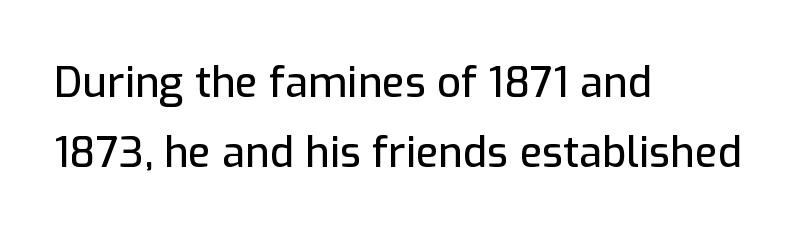
The typesetter chose a ragged-right arrangement here. What's the leading like? Ordinary, nothing unusual. No feet cap the strokes, marking this as sans-serif type. The gap between lines stays unmarked. A typesetter would mark this as roman, not italic.
